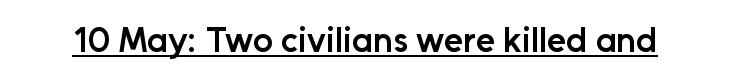
{"serif": "no", "italic": "no", "bold": "semi", "weight": "semibold", "width": "normal", "stroke_contrast": "low", "x_height": "medium", "monospaced": "no", "underline": "yes", "letter_spacing": "normal", "letter_spacing_em": 0.0, "glyph_px": 35}
